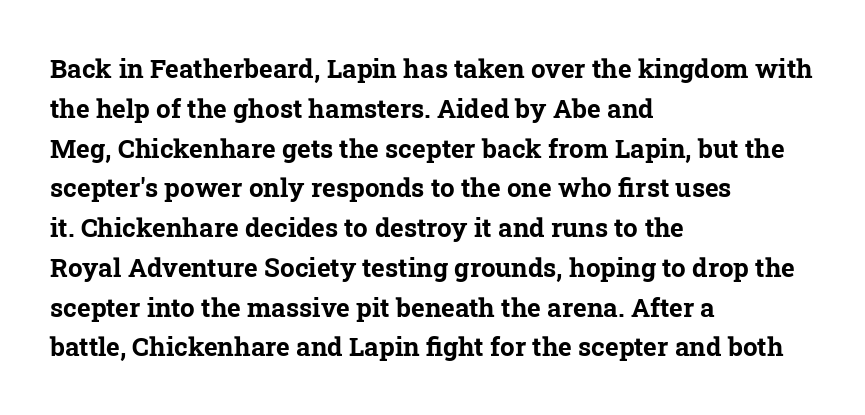
Alignment: flush left. Normally led — the rows are evenly, conventionally spaced. The type is set solid horizontally, with unmodified tracking. Typographic density is high because the face is bold. Check the space under the baseline: it is left empty.
